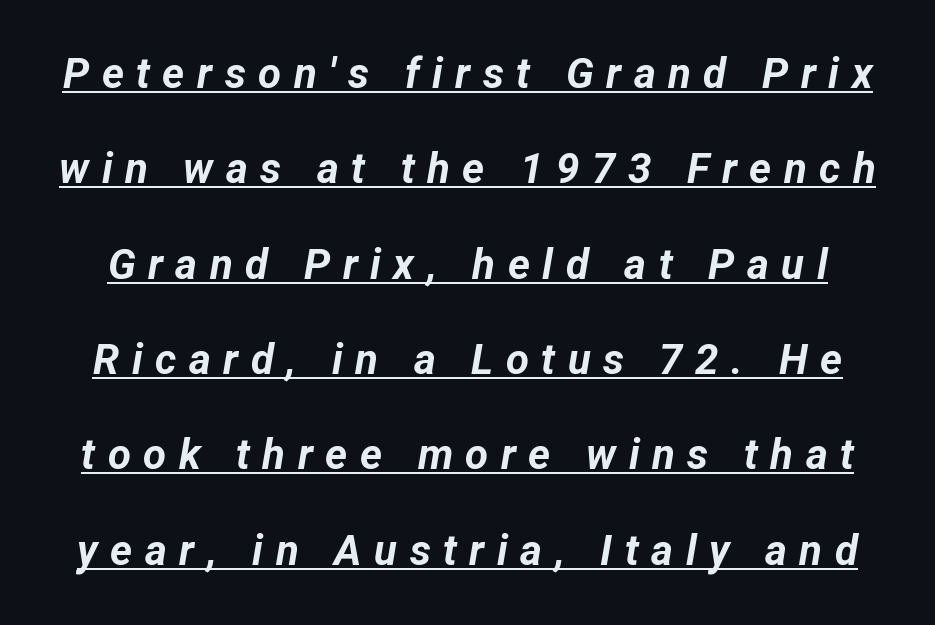
In designer terms, the underline attribute is active on this setting. Emphasis by weight is at full strength: bold. Think of a printed novel: that variable character pitch is what you see here. When letters slant like this, we call the style italic. Substantial extra tracking has been applied to these lines. These lines stand farther apart than default settings would place them.
